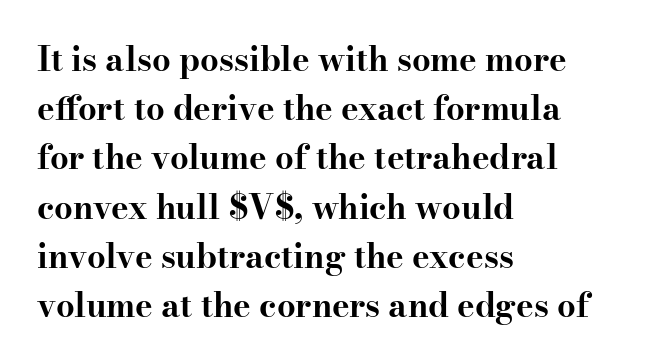
The image shows 33 px bold, wide serif type, upright; set left-aligned, normal line spacing (1.49x), normal letter spacing, not underlined; high stroke contrast and a small x-height.
